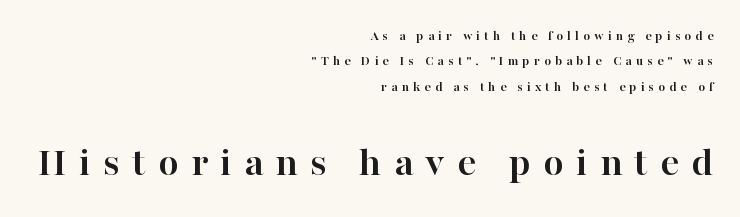
The image shows 42 px semibold serif type, upright; set right-aligned, line spacing 1.82x, unusually wide letter spacing (+0.29 em), not underlined; the second (bottom) block is 3.0x larger; high stroke contrast and a medium x-height.
